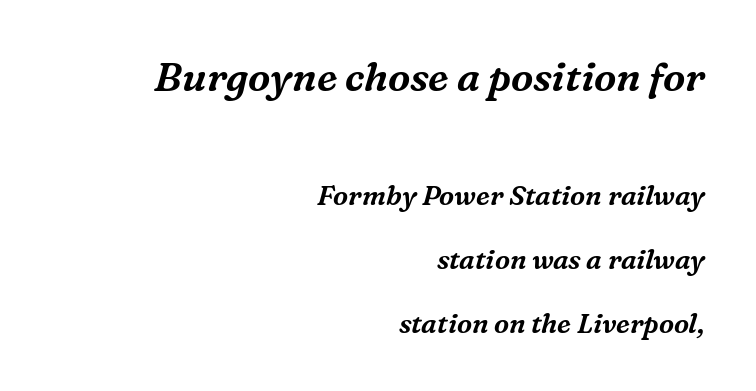
{"serif": "yes", "italic": "yes", "lean": "right", "slant_degrees": 16, "width": "normal", "stroke_contrast": "medium", "x_height": "medium", "monospaced": "no", "underline": "no", "align": "right", "line_spacing": "loose", "line_spacing_ratio": 2.37, "letter_spacing": "normal", "letter_spacing_em": 0.0, "larger_block": "first", "size_ratio": 1.48, "glyph_px": 40}
